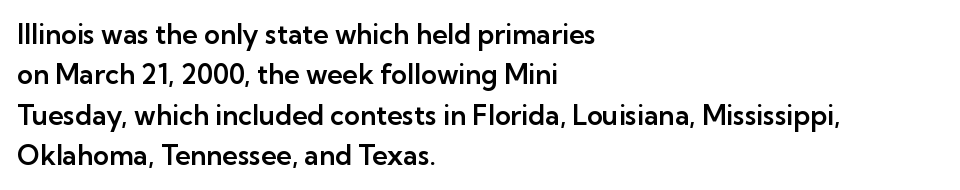
No italicization has been applied; the sample stays upright. This block has exactly the height ordinary leading produces. Students, note that the glyphs here touch the page at normal intervals. Typeset ragged right — the left edge is the straight one.
